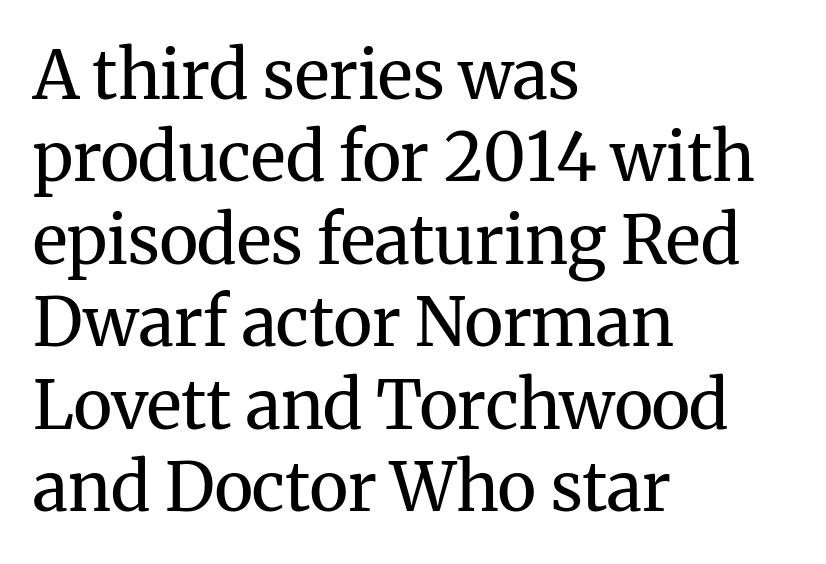
The image shows 67 px regular-weight serif type, upright; set left-aligned, line spacing 1.23x, normal letter spacing, not underlined; medium stroke contrast and a medium x-height.
